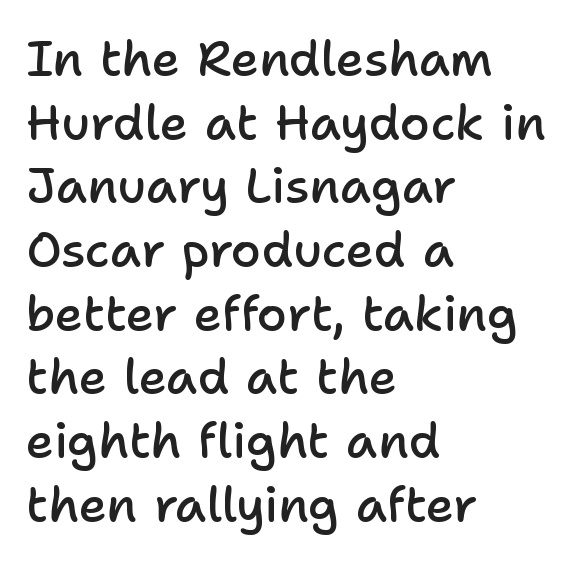
The gaps between neighbouring characters are ordinary and unremarkable. Leftover space on each line is placed entirely after the last word. Serif or sans? Sans — the stroke terminals are bare. Underline: absent. The lines sit at an ordinary, default distance from one another.
